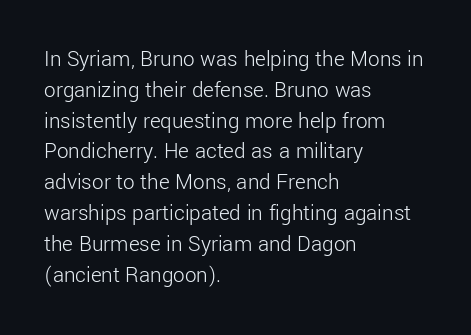
The image shows 23 px text type, upright; set left-aligned, normal line spacing (1.34x), normal letter spacing, not underlined.
